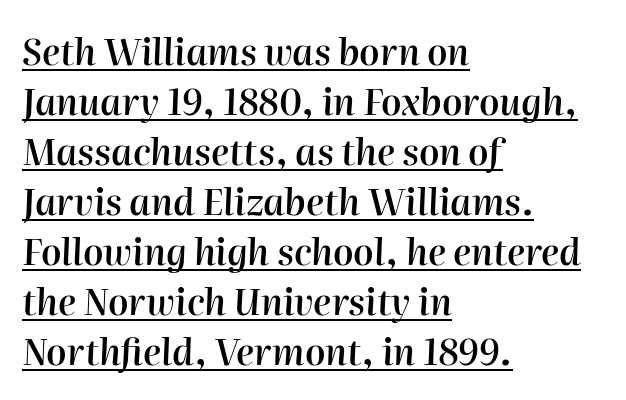
{"italic": "yes", "lean": "right", "slant_degrees": 2, "bold": "semi", "weight": "semibold", "width": "normal", "stroke_contrast": "high", "x_height": "medium", "monospaced": "no", "underline": "yes", "align": "left", "line_spacing": "normal", "line_spacing_ratio": 1.39, "letter_spacing": "normal", "letter_spacing_em": 0.0, "glyph_px": 36}
